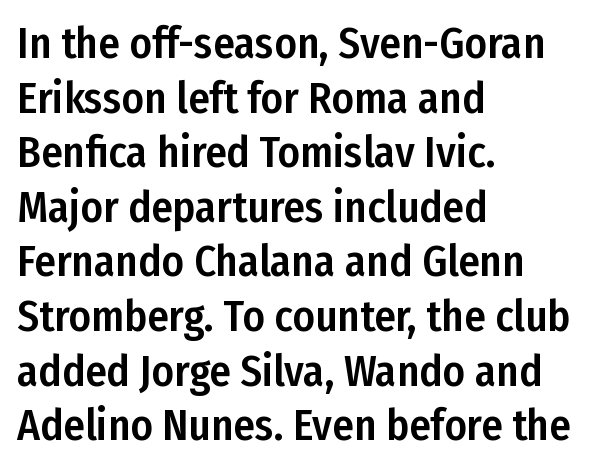
The image shows 43 px condensed sans-serif type, upright; set left-aligned, normal line spacing (1.27x), normal letter spacing, not underlined; low stroke contrast and a medium x-height.
